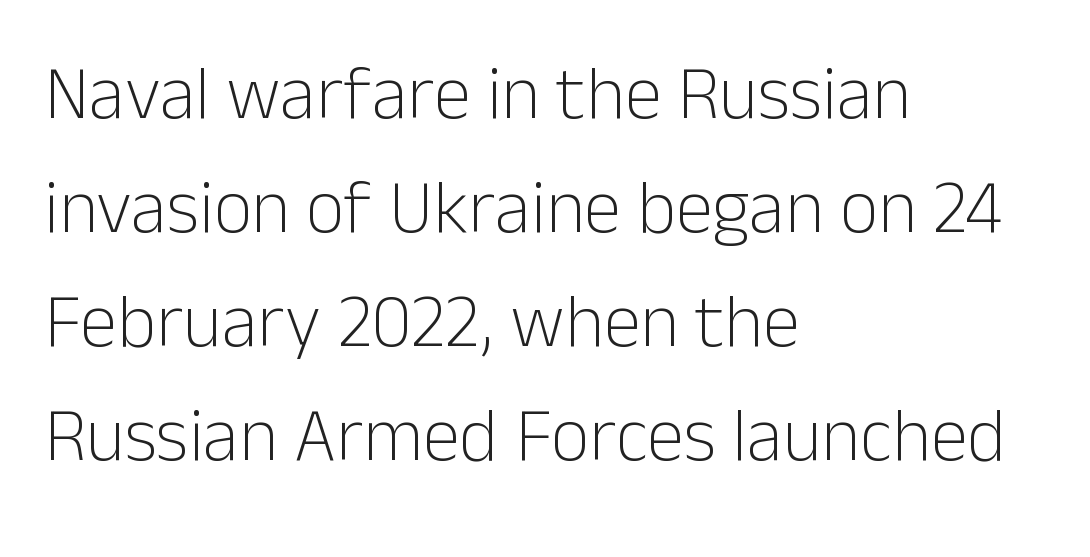
Visually the block forms a straight wall on the left and a jagged coastline on the right. Unbolded letterforms with no extra heft. The block of text has a typical density, with ordinary space between rows. The passage shown has conventional tracking throughout.
